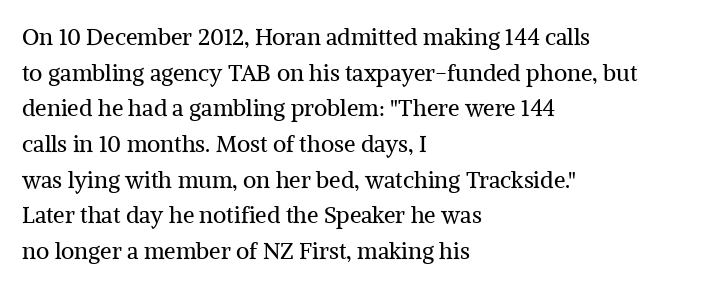
Q: Is the text bold? A: No.
Q: Is the text italic (slanted)? A: No, it is upright.
Q: Is the text underlined? A: No.
Q: How is the paragraph aligned? A: Left-aligned.
Q: Is the spacing between letters normal or unusually wide? A: Normal.
Q: Is the spacing between lines tight, normal or loose? A: Normal.
